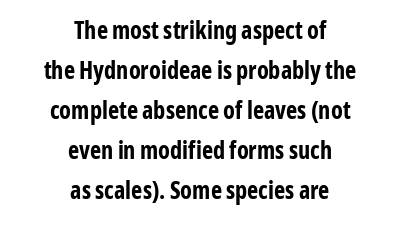
The strip under each line holds only bare page. What stands out about the letter spacing? Nothing — it is the standard amount. The block of text has a typical density, with ordinary space between rows. The font is running at its bold setting. Where is the straight margin? There isn't one; the lines are centered.
